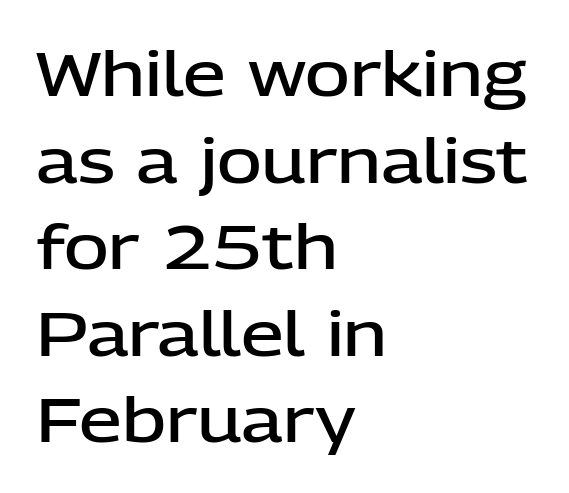
These lines carry some extra weight — a demibold, not a full bold. Leading: standard. Plain, unruled lines of type. In terms of letterspacing, this is plain default setting. You could not count columns in this text — the font is proportionally spaced. The font's upright variant was chosen for this text.
